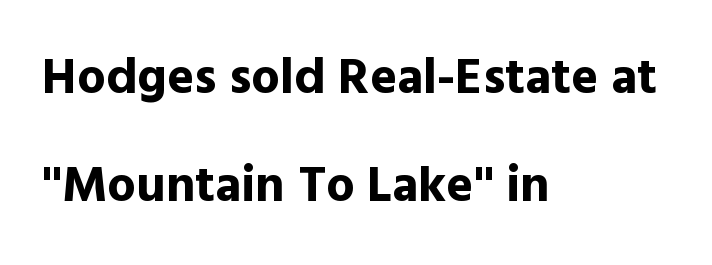
Notice how thick the strokes are: this is what a full bold looks like. These lines are rendered in a variable-pitch font. Notice the wide empty band between every row — that's loose leading. Here the glyphs are tracked normally, forming tight word shapes.
